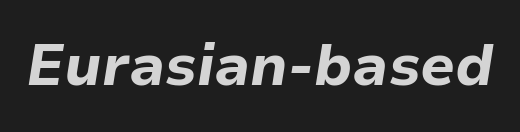
{"italic": "yes", "lean": "right", "slant_degrees": 9, "bold": "yes", "weight": "bold", "width": "normal", "stroke_contrast": "low", "x_height": "medium", "monospaced": "no", "underline": "no", "letter_spacing": "normal", "letter_spacing_em": 0.0, "glyph_px": 58}
